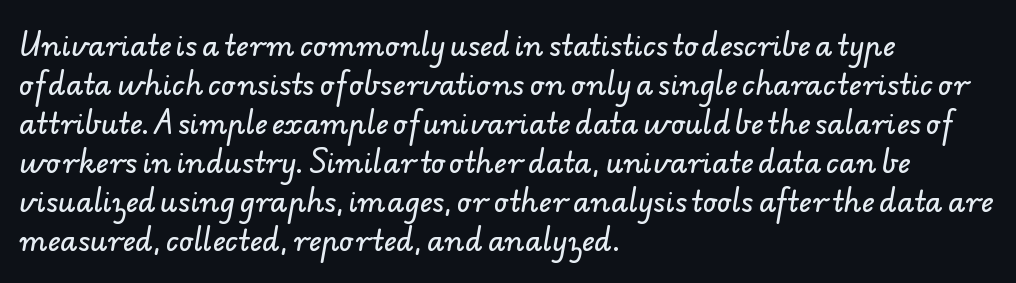
Q: Is the typeface a serif or a sans-serif typeface? A: Sans-serif.
Q: Is the text underlined? A: No.
Q: How is the paragraph aligned? A: Left-aligned.
Q: Is the spacing between letters normal or unusually wide? A: Normal.
Q: Is the spacing between lines tight, normal or loose? A: Normal.
Q: Width (condensed, normal, or wide)? A: Normal.
Q: Stroke contrast? A: Low.
Q: x-height? A: Small.
Q: Monospaced? A: No.
